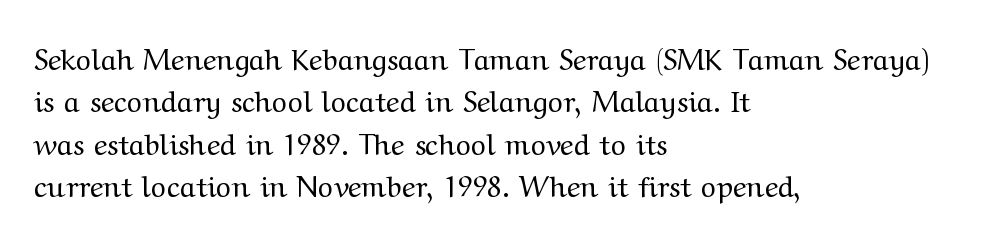
Q: Is the text bold? A: No.
Q: Is the text italic (slanted)? A: No, it is upright.
Q: Is the typeface a serif or a sans-serif typeface? A: Serif.
Q: Is the text underlined? A: No.
Q: How is the paragraph aligned? A: Left-aligned.
Q: Is the spacing between letters normal or unusually wide? A: Normal.
Q: Is the spacing between lines tight, normal or loose? A: Normal.
Q: Width (condensed, normal, or wide)? A: Wide.
Q: Stroke contrast? A: Medium.
Q: x-height? A: Medium.
Q: Monospaced? A: No.
